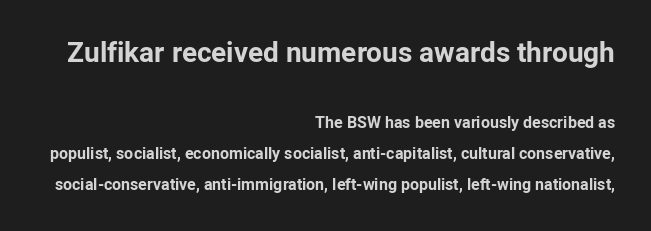
Q: Is the text bold? A: Yes.
Q: Is the text italic (slanted)? A: No, it is upright.
Q: Is the typeface a serif or a sans-serif typeface? A: Sans-serif.
Q: Is the text underlined? A: No.
Q: How is the paragraph aligned? A: Right-aligned.
Q: Is the spacing between letters normal or unusually wide? A: Normal.
Q: Is the spacing between lines tight, normal or loose? A: Loose.
Q: Which block of text is set in a larger size, the first (top) or the second (bottom)? A: The first (top) one.
Q: Width (condensed, normal, or wide)? A: Normal.
Q: Stroke contrast? A: Low.
Q: x-height? A: Medium.
Q: Monospaced? A: No.
